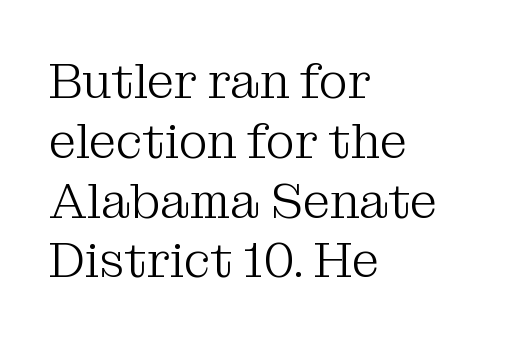
Q: Is the text bold? A: No.
Q: Is the text italic (slanted)? A: No, it is upright.
Q: Is the typeface a serif or a sans-serif typeface? A: Serif.
Q: Is the text underlined? A: No.
Q: How is the paragraph aligned? A: Left-aligned.
Q: Is the spacing between letters normal or unusually wide? A: Normal.
Q: Width (condensed, normal, or wide)? A: Normal.
Q: Stroke contrast? A: Medium.
Q: x-height? A: Medium.
Q: Monospaced? A: No.
